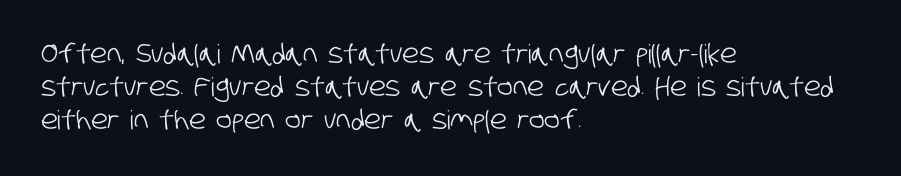
Q: Is the text underlined? A: No.
Q: How is the paragraph aligned? A: Left-aligned.
Q: Is the spacing between letters normal or unusually wide? A: Normal.
Q: Is the spacing between lines tight, normal or loose? A: Normal.
